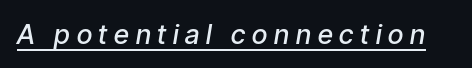
Q: Is the text bold? A: Semi-bold.
Q: Is the text italic (slanted)? A: Yes, it leans right by about 9 degrees.
Q: Is the text underlined? A: Yes.
Q: Is the spacing between letters normal or unusually wide? A: Unusually wide.
